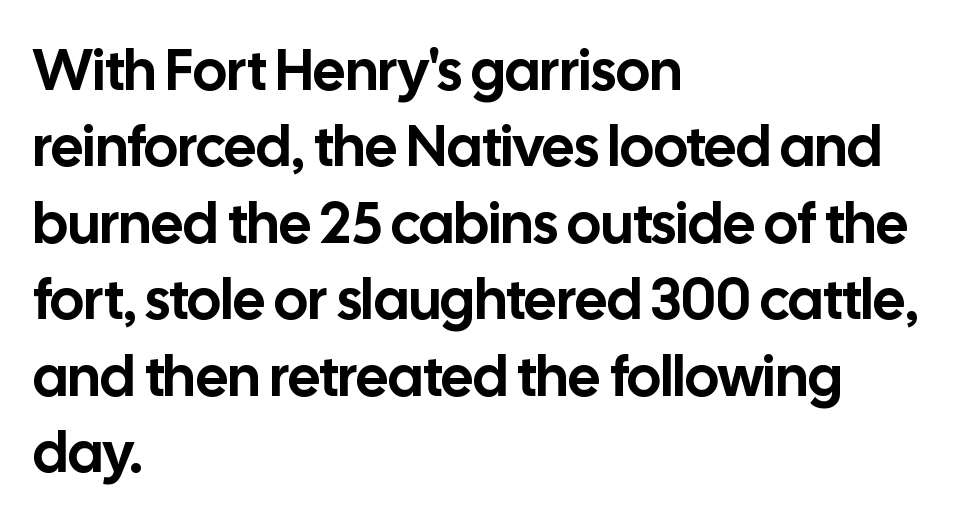
Q: Is the text italic (slanted)? A: No, it is upright.
Q: Is the typeface a serif or a sans-serif typeface? A: Sans-serif.
Q: Is the text underlined? A: No.
Q: How is the paragraph aligned? A: Left-aligned.
Q: Is the spacing between letters normal or unusually wide? A: Normal.
Q: Is the spacing between lines tight, normal or loose? A: Normal.
Q: Width (condensed, normal, or wide)? A: Normal.
Q: Stroke contrast? A: Low.
Q: x-height? A: Medium.
Q: Monospaced? A: No.
